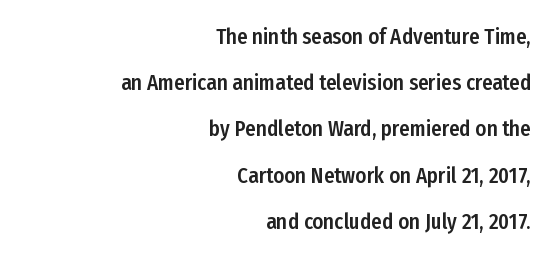
Q: Is the text italic (slanted)? A: No, it is upright.
Q: Is the text underlined? A: No.
Q: How is the paragraph aligned? A: Right-aligned.
Q: Is the spacing between letters normal or unusually wide? A: Normal.
Q: Is the spacing between lines tight, normal or loose? A: Loose.
